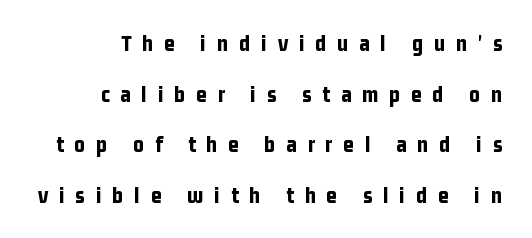
Q: Is the text bold? A: Yes.
Q: Is the text italic (slanted)? A: No, it is upright.
Q: Is the text underlined? A: No.
Q: Is the spacing between letters normal or unusually wide? A: Unusually wide.
Q: Is the spacing between lines tight, normal or loose? A: Loose.
